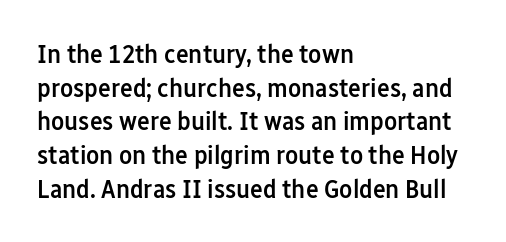
Does the copy run flush right? No — it runs flush left. The passage shown has conventional tracking throughout. Compared with an ordinary text face, these strokes are moderately heavier — a semibold. Unlike italic type, these characters show no tilt at all. No word sits above an underline.
